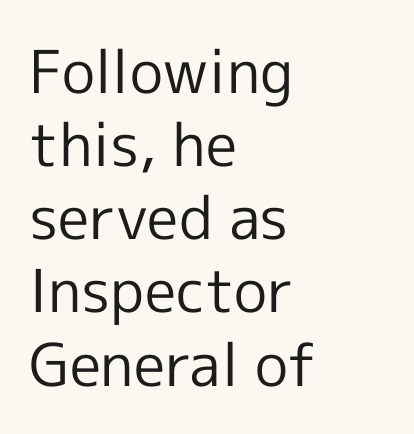
{"serif": "no", "italic": "no", "bold": "no", "weight": "regular", "width": "normal", "x_height": "medium", "monospaced": "no", "underline": "no", "align": "left", "line_spacing_ratio": 1.24, "letter_spacing": "normal", "letter_spacing_em": 0.0, "glyph_px": 59}
